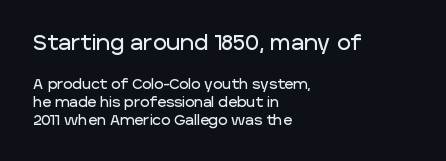
Q: Is the text italic (slanted)? A: No, it is upright.
Q: Is the text underlined? A: No.
Q: How is the paragraph aligned? A: Left-aligned.
Q: Is the spacing between letters normal or unusually wide? A: Normal.
Q: Is the spacing between lines tight, normal or loose? A: Normal.
Q: Which block of text is set in a larger size, the first (top) or the second (bottom)? A: The first (top) one.
